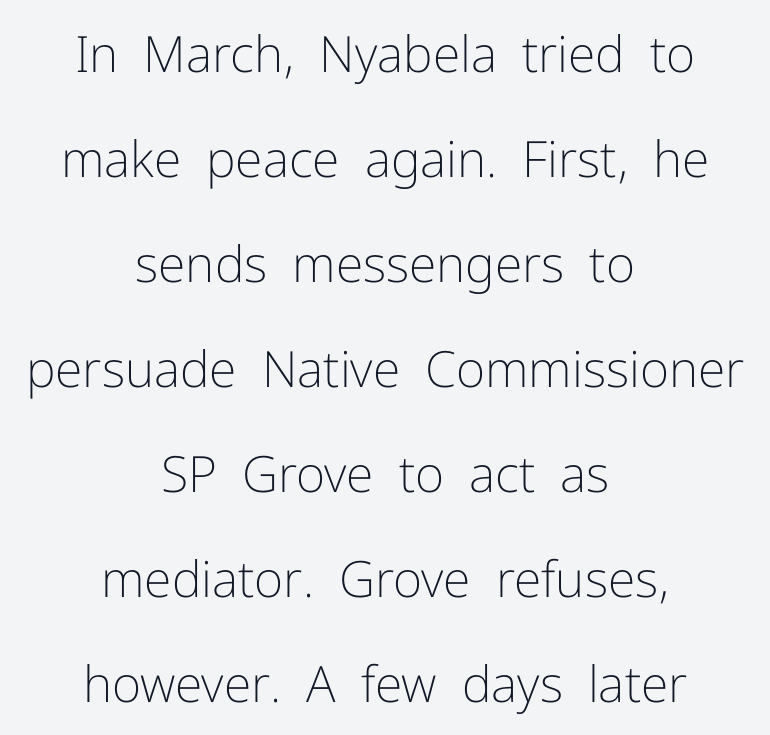
The image shows 50 px light sans-serif type, upright; set centered, loose line spacing (2.1x), normal letter spacing, not underlined; low stroke contrast and a medium x-height.
